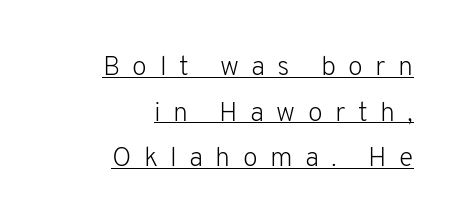
Characters remain perfectly vertical along every line. Someone cranked the tracking dial way up on this one. The lettering is marked with a stroke running underneath it. Regular leading. These lines are set flush right with a ragged left edge.
